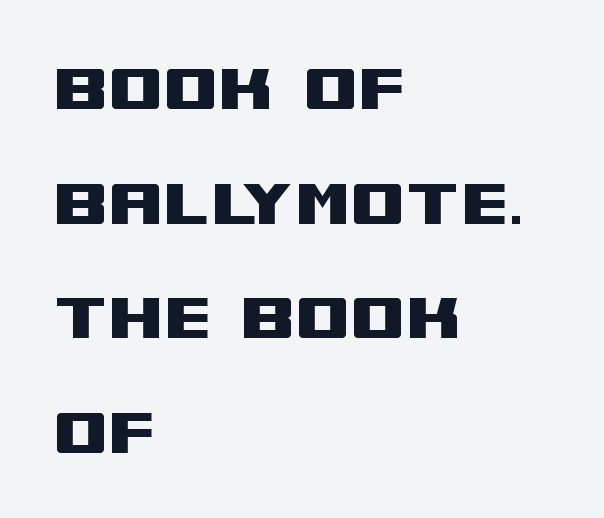
{"serif": "no", "italic": "no", "width": "wide", "stroke_contrast": "medium", "x_height": "large", "monospaced": "no", "underline": "no", "align": "left", "line_spacing": "normal", "line_spacing_ratio": 1.45, "letter_spacing": "normal", "letter_spacing_em": 0.0, "glyph_px": 79}
